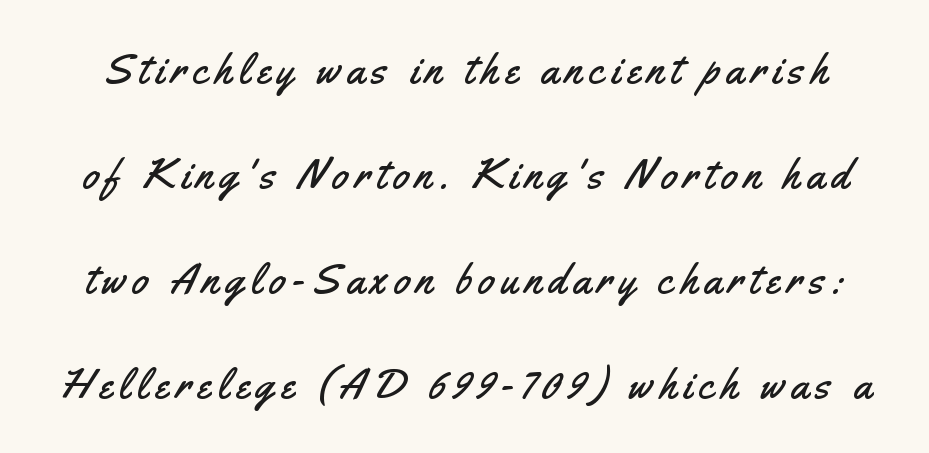
The passage shown stacks its lines with a broad gap. Do the characters align in a grid? No, the font is proportional. Examine the stroke ends and you'll find no serifs.
